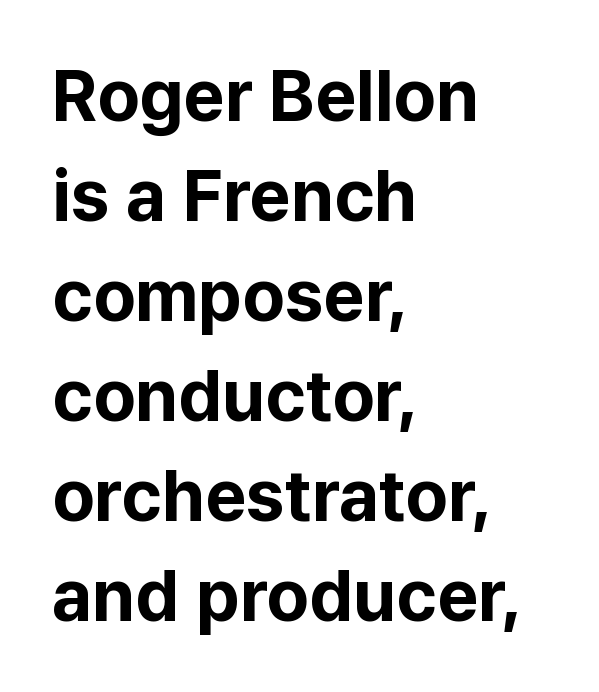
This sample uses an upright cut, with every glyph sitting square on the baseline. Line starts are locked; line ends wander. Set as a true bold cut, around the 700 mark. Regarding serifs, this sample does without them. Is this a fixed-width face? No — the glyphs have proportional, varying widths.
